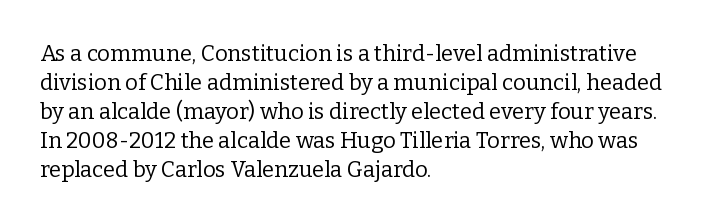
The image shows 22 px text type, upright; set left-aligned, normal line spacing (1.32x), normal letter spacing, not underlined.
